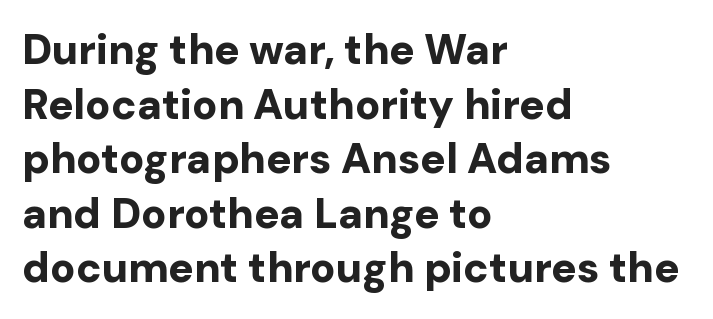
The image shows 42 px bold sans-serif type, upright; set left-aligned, normal line spacing (1.3x), normal letter spacing, not underlined; low stroke contrast and a medium x-height.
